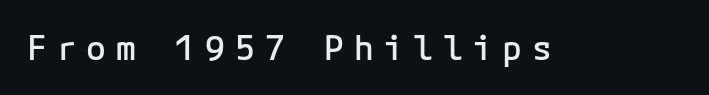
Typographically, this falls in the sans-serif category. Letter spacing: wide. This is the regular roman posture of the typeface. You could count columns in this text — the font is strictly monospaced. The space directly below the letters is spotless. The font is running at a semibold setting, under full bold.
